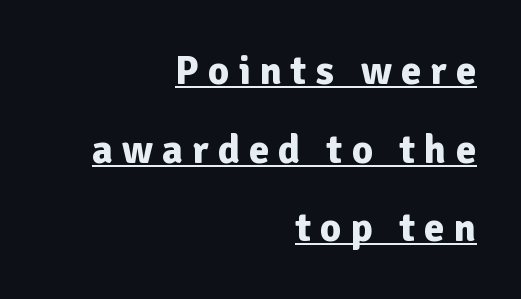
Q: Is the text bold? A: Yes.
Q: Is the text italic (slanted)? A: No, it is upright.
Q: Is the typeface a serif or a sans-serif typeface? A: Sans-serif.
Q: Is the text underlined? A: Yes.
Q: How is the paragraph aligned? A: Right-aligned.
Q: Is the spacing between letters normal or unusually wide? A: Unusually wide.
Q: Is the spacing between lines tight, normal or loose? A: Loose.
Q: Width (condensed, normal, or wide)? A: Normal.
Q: Stroke contrast? A: Low.
Q: x-height? A: Medium.
Q: Monospaced? A: No.
